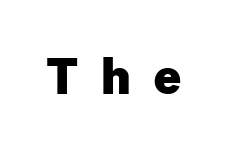
{"serif": "no", "italic": "no", "bold": "yes", "weight": "heavy", "width": "normal", "stroke_contrast": "low", "x_height": "medium", "monospaced": "no", "underline": "no", "letter_spacing": "wide", "letter_spacing_em": 0.49, "glyph_px": 48}
